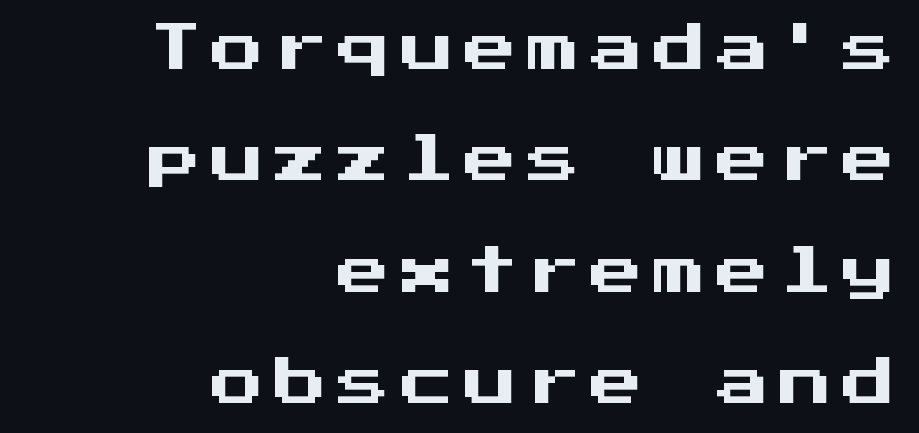
Q: Is the text italic (slanted)? A: No, it is upright.
Q: Is the typeface a serif or a sans-serif typeface? A: Sans-serif.
Q: Is the text underlined? A: No.
Q: How is the paragraph aligned? A: Right-aligned.
Q: Is the spacing between lines tight, normal or loose? A: Loose.
Q: Width (condensed, normal, or wide)? A: Normal.
Q: Stroke contrast? A: Medium.
Q: x-height? A: Medium.
Q: Monospaced? A: Yes.
